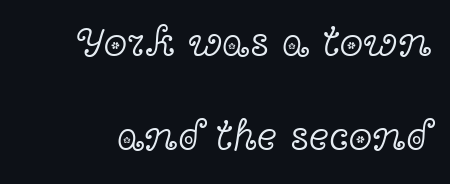
{"serif": "yes", "italic": "no", "bold": "no", "weight": "light", "width": "wide", "x_height": "medium", "monospaced": "no", "underline": "no", "line_spacing": "loose", "line_spacing_ratio": 2.18, "letter_spacing": "normal", "letter_spacing_em": 0.0, "glyph_px": 43}
